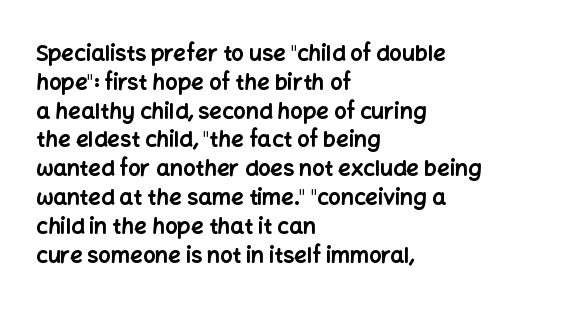
{"italic": "no", "bold": "yes", "underline": "no", "align": "left", "line_spacing": "normal", "line_spacing_ratio": 1.31, "letter_spacing": "normal", "letter_spacing_em": 0.0, "glyph_px": 22}
